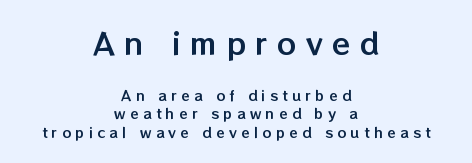
Q: Is the text italic (slanted)? A: No, it is upright.
Q: Is the text underlined? A: No.
Q: How is the paragraph aligned? A: Centered.
Q: Is the spacing between letters normal or unusually wide? A: Unusually wide.
Q: Is the spacing between lines tight, normal or loose? A: Normal.
Q: Which block of text is set in a larger size, the first (top) or the second (bottom)? A: The first (top) one.
Q: Width (condensed, normal, or wide)? A: Normal.
Q: Stroke contrast? A: Low.
Q: x-height? A: Medium.
Q: Monospaced? A: No.
